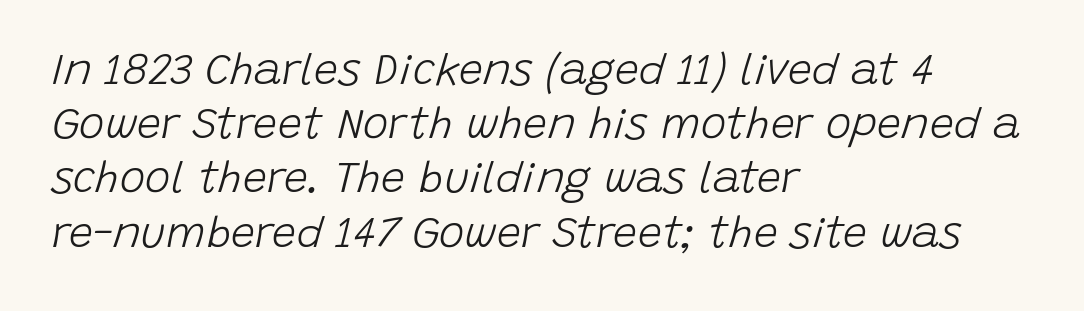
{"italic": "yes", "lean": "right", "slant_degrees": 15, "bold": "no", "weight": "light", "width": "normal", "stroke_contrast": "low", "x_height": "large", "monospaced": "no", "underline": "no", "align": "left", "line_spacing": "normal", "line_spacing_ratio": 1.26, "letter_spacing": "normal", "letter_spacing_em": 0.0, "glyph_px": 43}
